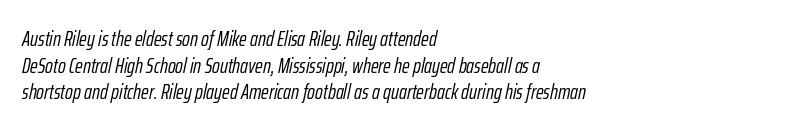
The passage is arranged the way most books set body copy — flush left. The glyphs are unaccompanied by any horizontal stroke below them. You can tell it's italic because the verticals aren't actually vertical. Honestly, the letter spacing is just normal — you wouldn't notice it.
